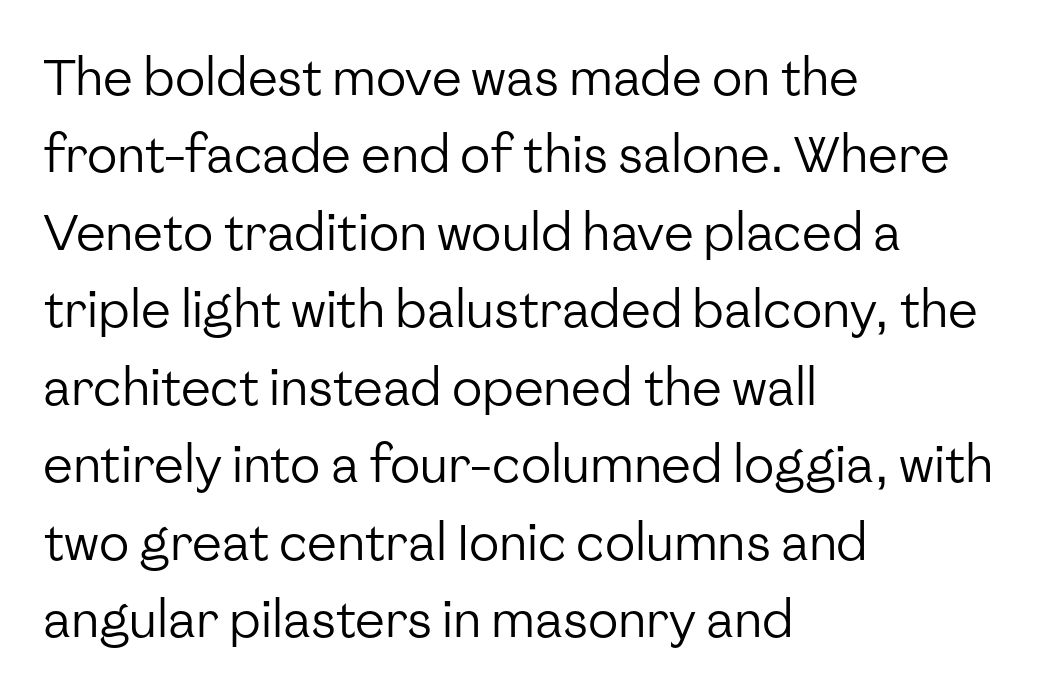
Serifs: no, the terminals of the letterforms are clean. Letters have the restrained weight of plain body copy at most. Do the characters align in a grid? No, the font is proportional. Notice how descenders clear the ascenders below comfortably — that's standard leading.
